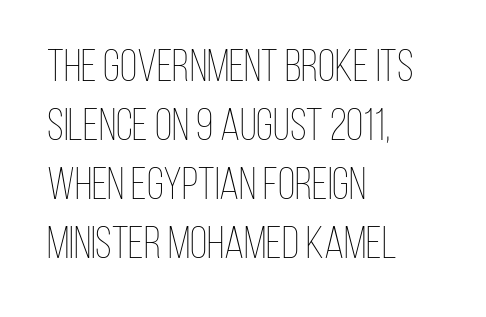
The image shows 45 px thin, condensed type, upright; set left-aligned, normal line spacing (1.31x), normal letter spacing, not underlined; low stroke contrast and a large x-height.
